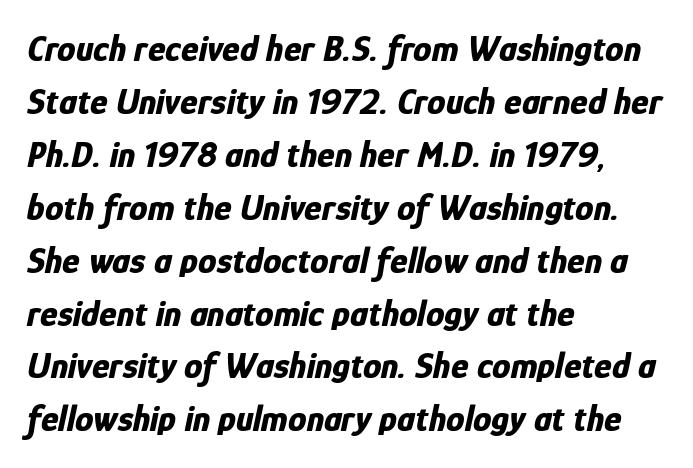
The image shows 37 px bold, condensed type, italic (leaning right); set left-aligned, normal line spacing (1.43x), normal letter spacing, not underlined; low stroke contrast and a medium x-height.
